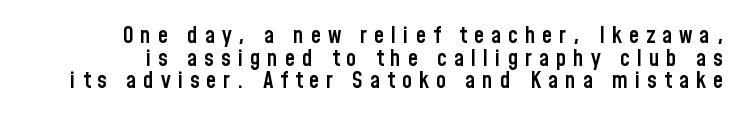
Q: Is the text bold? A: Semi-bold.
Q: Is the text italic (slanted)? A: No, it is upright.
Q: Is the text underlined? A: No.
Q: Is the spacing between letters normal or unusually wide? A: Unusually wide.
Q: Is the spacing between lines tight, normal or loose? A: Tight.
